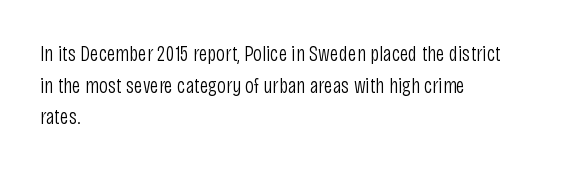
Ordinary non-slanted type is in use. Whoever set this chose a conventional vertical rhythm. Nothing unusual about the tracking: characters are spaced as the font intends. Every row of glyphs begins at an identical x-position on the left.
